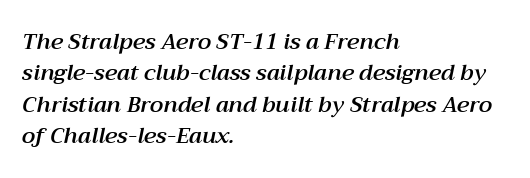
Words appear dense and cohesive because spacing is normal. The block of text has a typical density, with ordinary space between rows. In terms of posture, this sample is oblique. A student would call this left alignment; a typographer would say flush left, rag right.
